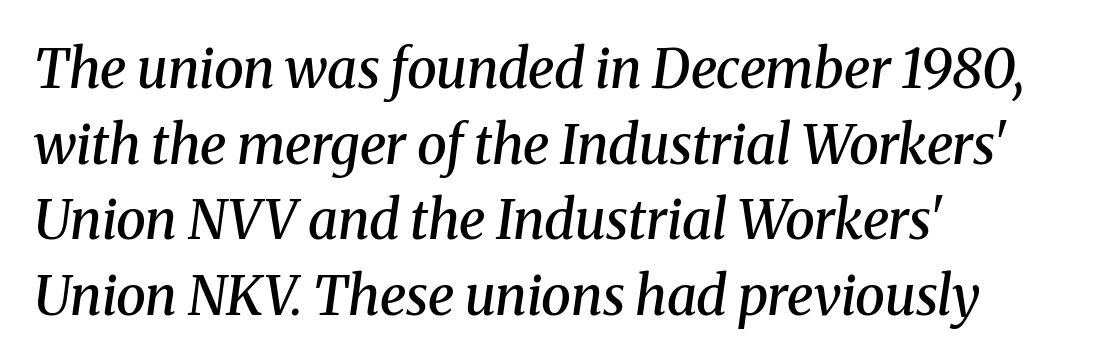
Typeset ragged right — the left edge is the straight one. Slant detected: the letters are inclined. You could not count columns in this text — the font is proportionally spaced. Characters follow at the spacing the type designer built in. The designer went with a serif here, giving each stem small feet.
